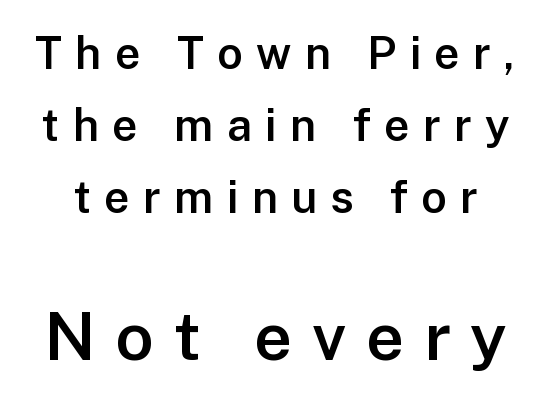
The space directly below the letters is spotless. Two sizes are in play, and the larger belongs to the second block. Compared with typical body copy, the letter spacing here is much looser. These lines sit exactly where default settings would place them.
